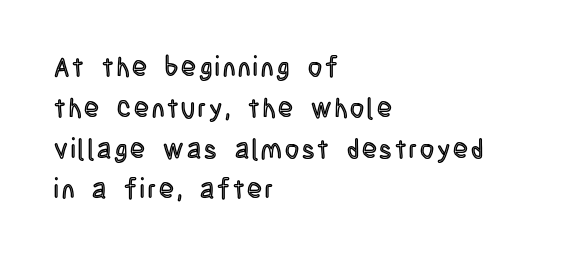
Q: Is the text italic (slanted)? A: No, it is upright.
Q: Is the text underlined? A: No.
Q: How is the paragraph aligned? A: Left-aligned.
Q: Is the spacing between lines tight, normal or loose? A: Normal.
